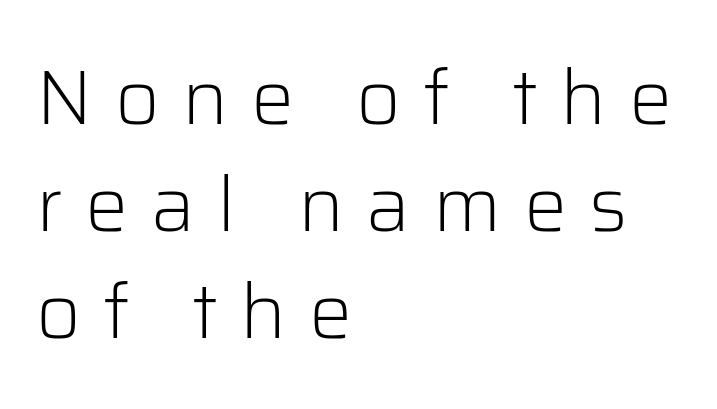
The image shows 77 px light sans-serif type, upright; set left-aligned, normal line spacing (1.39x), unusually wide letter spacing (+0.29 em), not underlined; low stroke contrast and a medium x-height.
